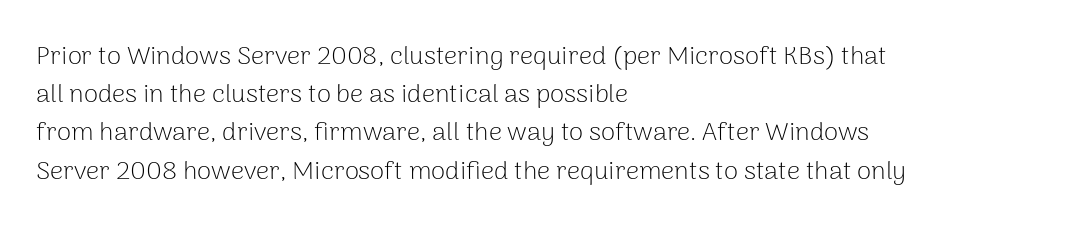
{"italic": "no", "bold": "no", "underline": "no", "align": "left", "line_spacing": "normal", "line_spacing_ratio": 1.47, "letter_spacing": "normal", "letter_spacing_em": 0.0, "glyph_px": 26}
